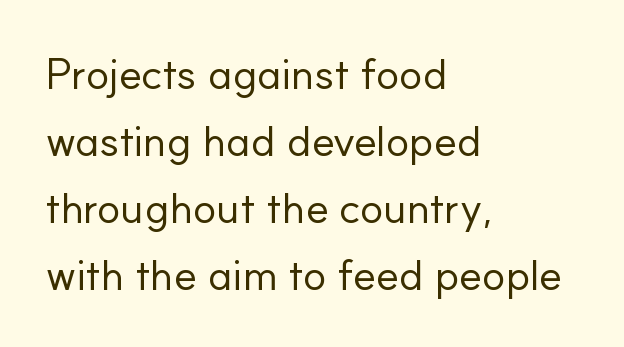
Letter spacing: default. A student would call this left alignment; a typographer would say flush left, rag right. Summary of vertical rhythm: regular, with standard interline spacing. Font category for this specimen: sans-serif.
